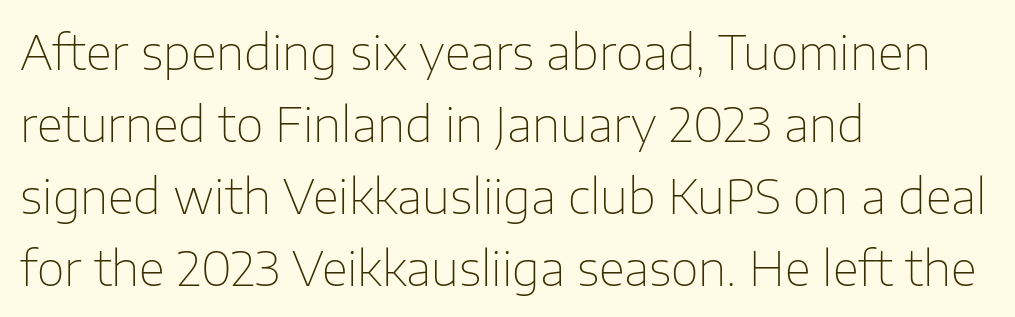
{"serif": "no", "italic": "no", "bold": "no", "weight": "thin", "width": "normal", "stroke_contrast": "low", "x_height": "medium", "monospaced": "no", "underline": "no", "align": "left", "line_spacing": "normal", "line_spacing_ratio": 1.5, "letter_spacing": "normal", "letter_spacing_em": 0.0, "glyph_px": 48}
